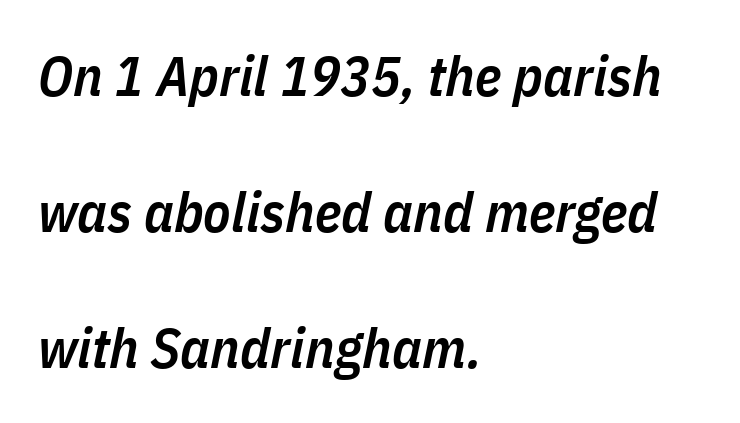
{"italic": "yes", "lean": "right", "slant_degrees": 11, "bold": "semi", "weight": "semibold", "width": "condensed", "stroke_contrast": "low", "x_height": "medium", "monospaced": "no", "underline": "no", "align": "left", "line_spacing": "loose", "line_spacing_ratio": 2.43, "letter_spacing": "normal", "letter_spacing_em": 0.0, "glyph_px": 56}
